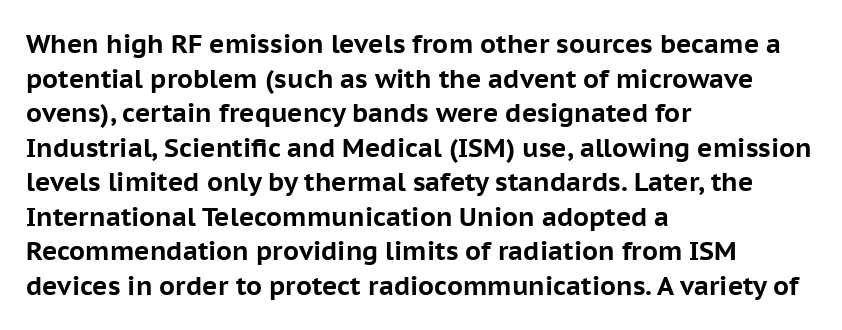
Do the letters lean? They stand straight. Standard letterfit; no display-style spreading of the glyphs. The strip under each line holds only bare page. The rendering anchors every line to the left-hand side. The glyphs have the mass of a bold cut. Quick note: interline space is typical.
